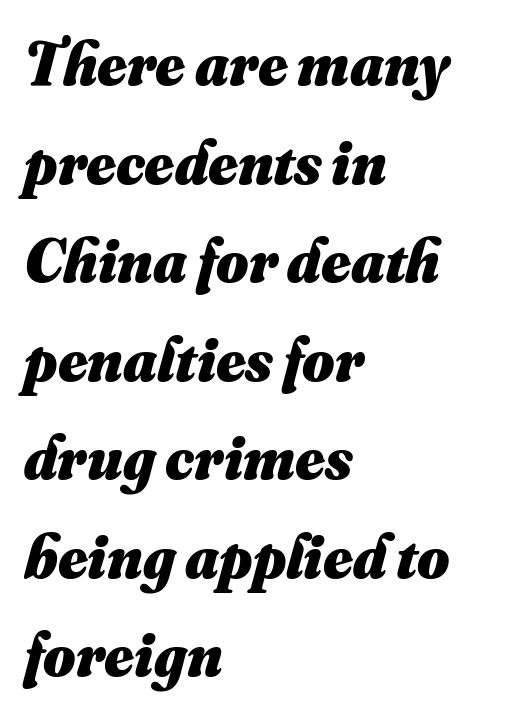
Proportional: the letters do not fall into vertical columns. Line starts are locked; line ends wander. Normally led — the rows are evenly, conventionally spaced. The passage shown is emphatically bold. Check under the words: just untouched page. Caption: standard tracking, unaltered.
